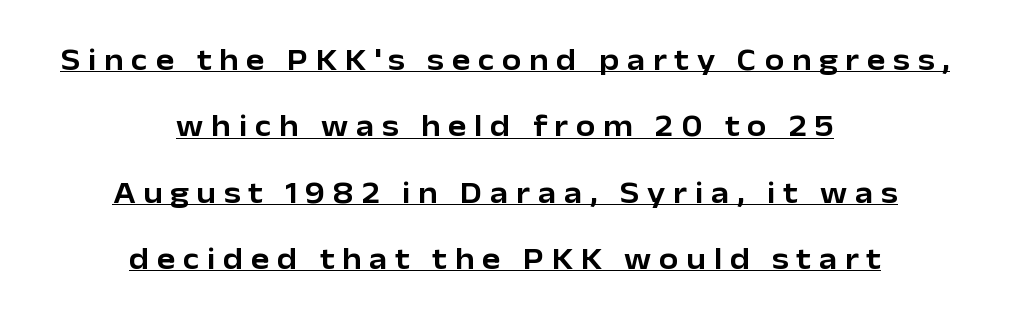
Q: Is the text italic (slanted)? A: No, it is upright.
Q: Is the typeface a serif or a sans-serif typeface? A: Sans-serif.
Q: Is the text underlined? A: Yes.
Q: How is the paragraph aligned? A: Centered.
Q: Is the spacing between letters normal or unusually wide? A: Unusually wide.
Q: Is the spacing between lines tight, normal or loose? A: Loose.
Q: Width (condensed, normal, or wide)? A: Normal.
Q: Stroke contrast? A: Low.
Q: x-height? A: Medium.
Q: Monospaced? A: No.
